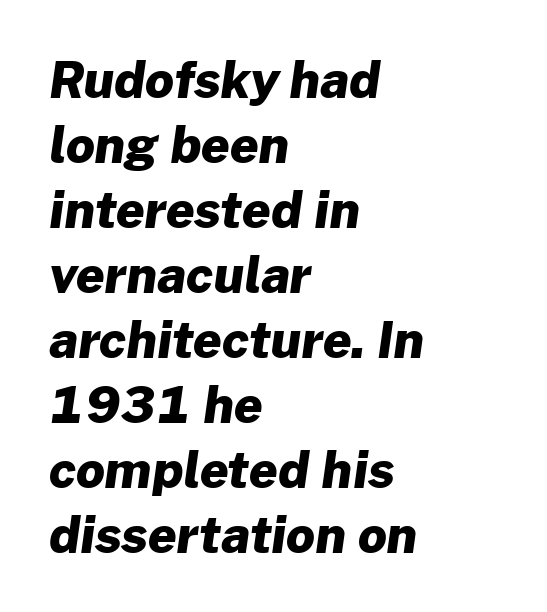
{"serif": "no", "bold": "yes", "weight": "heavy", "width": "normal", "stroke_contrast": "low", "x_height": "medium", "monospaced": "no", "underline": "no", "align": "left", "line_spacing": "normal", "line_spacing_ratio": 1.3, "letter_spacing": "normal", "letter_spacing_em": 0.0, "glyph_px": 50}
